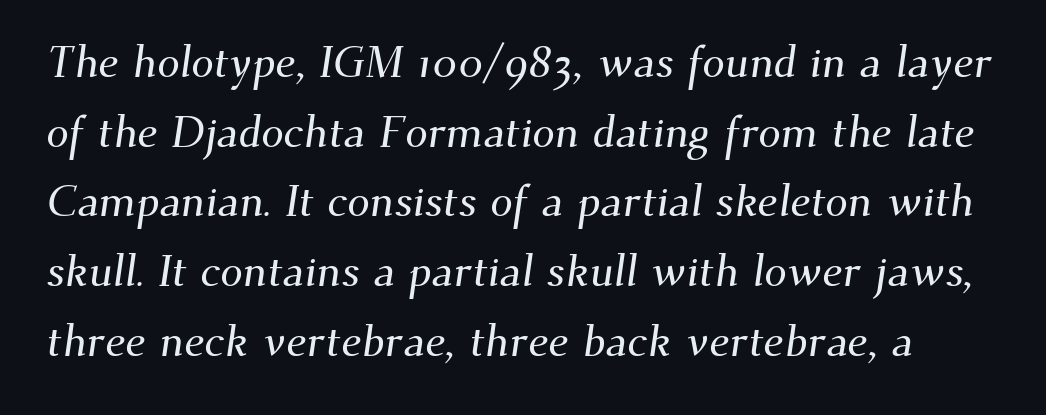
Q: Is the typeface a serif or a sans-serif typeface? A: Serif.
Q: Is the text underlined? A: No.
Q: Is the spacing between letters normal or unusually wide? A: Normal.
Q: Is the spacing between lines tight, normal or loose? A: Normal.
Q: Width (condensed, normal, or wide)? A: Normal.
Q: Stroke contrast? A: Medium.
Q: x-height? A: Small.
Q: Monospaced? A: No.
